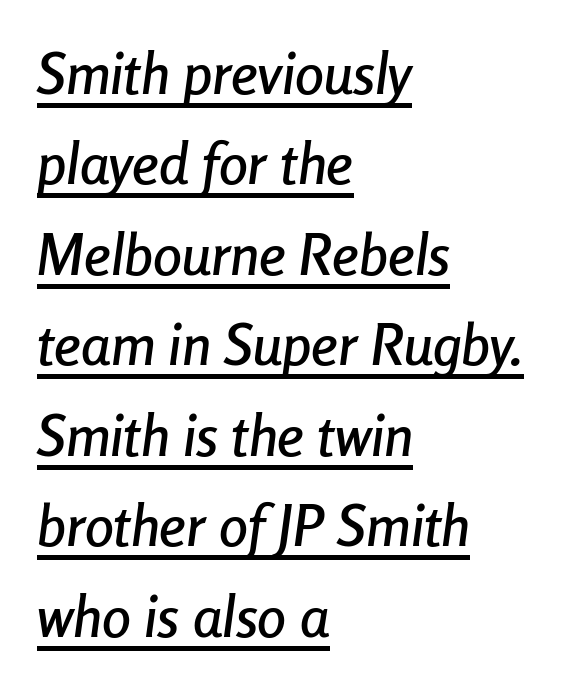
Posture: slanted. Looks like someone drew a line under every word here. What stands out about the letter spacing? Nothing — it is the standard amount. Each new line begins a customary step beneath the previous one. The text block is weighted toward the left margin, trailing off unevenly rightward.
